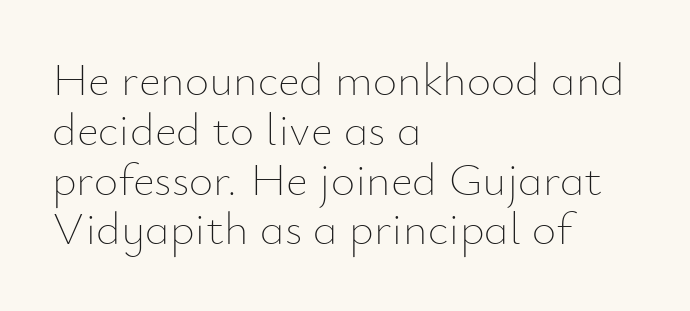
Q: Is the text bold? A: No.
Q: Is the text italic (slanted)? A: No, it is upright.
Q: Is the text underlined? A: No.
Q: How is the paragraph aligned? A: Left-aligned.
Q: Is the spacing between letters normal or unusually wide? A: Normal.
Q: Is the spacing between lines tight, normal or loose? A: Tight.
Q: Width (condensed, normal, or wide)? A: Normal.
Q: Stroke contrast? A: Low.
Q: x-height? A: Small.
Q: Monospaced? A: No.
